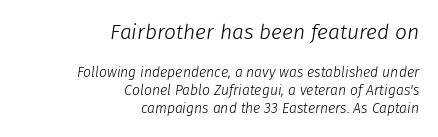
The image shows 21 px text type, italic (leaning right); set right-aligned, normal line spacing (1.3x), normal letter spacing, not underlined; the first (top) block is 1.5x larger.
